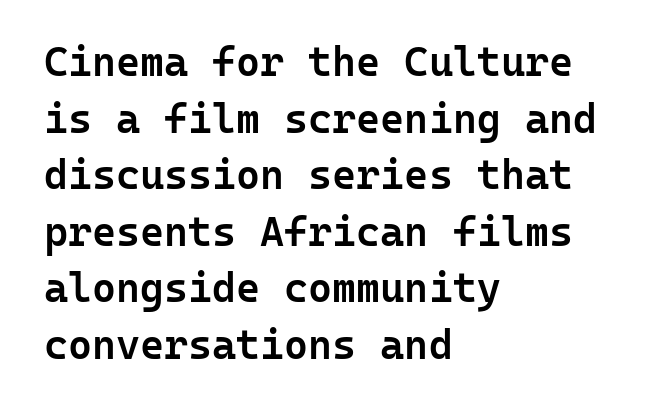
Q: Is the text bold? A: Semi-bold.
Q: Is the text italic (slanted)? A: No, it is upright.
Q: Is the typeface a serif or a sans-serif typeface? A: Sans-serif.
Q: Is the text underlined? A: No.
Q: How is the paragraph aligned? A: Left-aligned.
Q: Is the spacing between letters normal or unusually wide? A: Normal.
Q: Is the spacing between lines tight, normal or loose? A: Normal.
Q: Width (condensed, normal, or wide)? A: Normal.
Q: Stroke contrast? A: Low.
Q: x-height? A: Medium.
Q: Monospaced? A: Yes.
